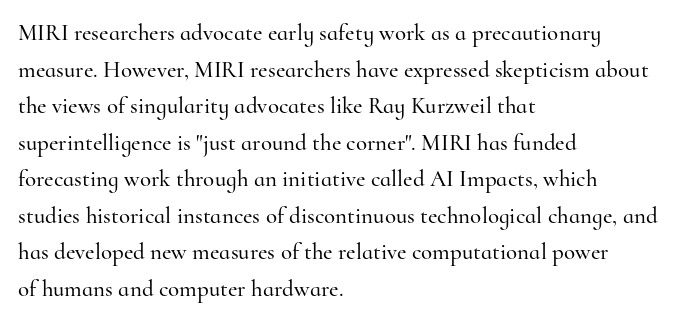
Q: Is the text italic (slanted)? A: No, it is upright.
Q: Is the text underlined? A: No.
Q: How is the paragraph aligned? A: Left-aligned.
Q: Is the spacing between letters normal or unusually wide? A: Normal.
Q: Is the spacing between lines tight, normal or loose? A: Normal.
